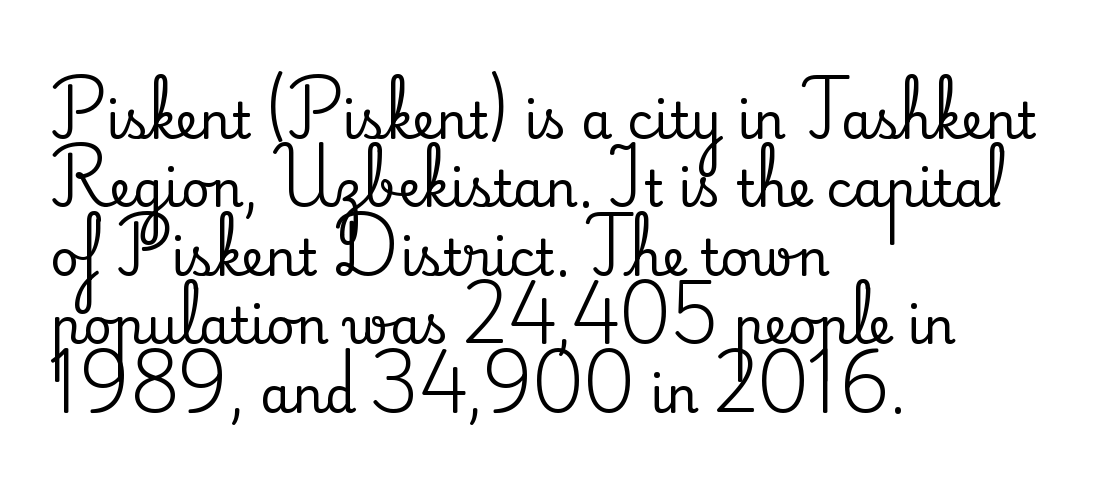
{"serif": "yes", "italic": "no", "width": "normal", "stroke_contrast": "medium", "x_height": "small", "monospaced": "no", "underline": "no", "align": "left", "line_spacing": "normal", "line_spacing_ratio": 1.37, "letter_spacing": "normal", "letter_spacing_em": 0.0, "glyph_px": 50}
